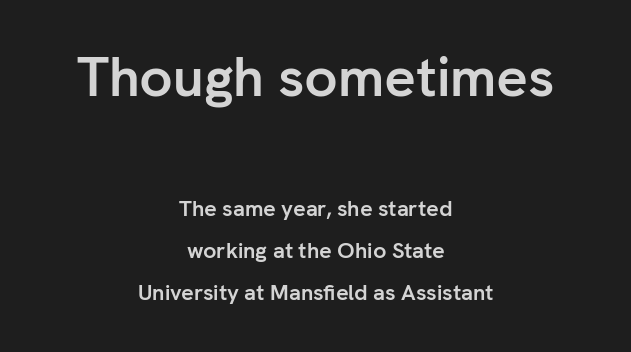
{"serif": "no", "italic": "no", "bold": "yes", "weight": "semibold", "width": "normal", "stroke_contrast": "low", "x_height": "medium", "monospaced": "no", "underline": "no", "align": "center", "line_spacing": "loose", "line_spacing_ratio": 1.92, "letter_spacing": "normal", "letter_spacing_em": 0.0, "larger_block": "first", "size_ratio": 2.5, "glyph_px": 55}
